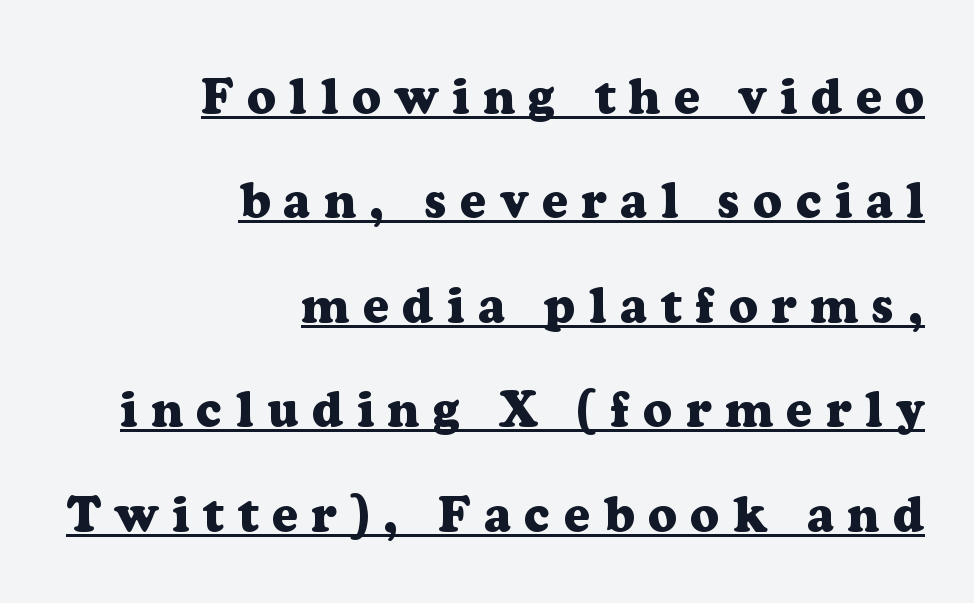
{"serif": "yes", "italic": "no", "bold": "yes", "weight": "heavy", "width": "normal", "stroke_contrast": "low", "x_height": "medium", "monospaced": "no", "underline": "yes", "align": "right", "line_spacing": "loose", "line_spacing_ratio": 2.09, "letter_spacing": "wide", "letter_spacing_em": 0.27, "glyph_px": 50}
